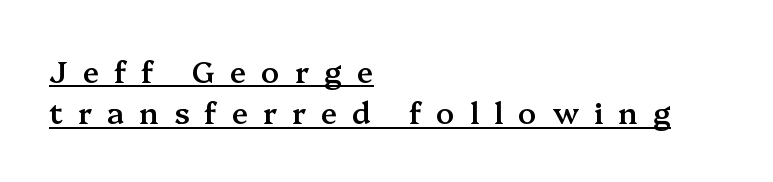
The image shows 30 px semibold serif type, upright; set left-aligned, normal line spacing (1.38x), unusually wide letter spacing (+0.5 em), underlined; medium stroke contrast and a medium x-height.
